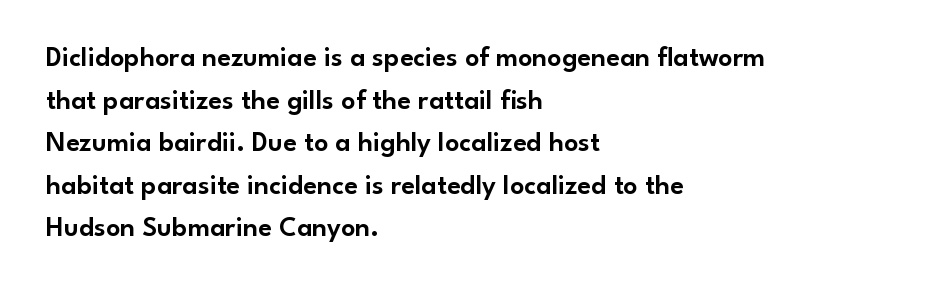
You can tell it's not italic because the verticals are truly vertical. Short and long lines alike share a common starting point at left. Do the characters align in a grid? No, the font is proportional. Descenders hang freely into open space. Observe the absence of serifs on each vertical stroke in this sample. Compared with typical body copy, the letter spacing here is the same.
